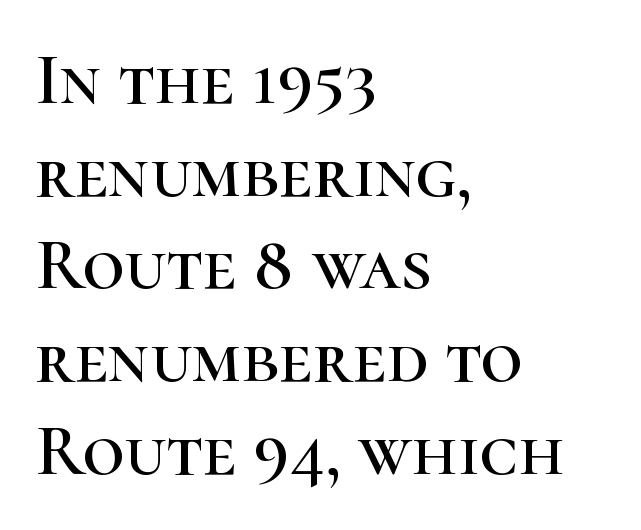
These lines are rendered in a variable-pitch font. Nothing unusual about the tracking: characters are spaced as the font intends. The passage shown is typeset with a serif family. Unmarked baselines from the first word to the last.
